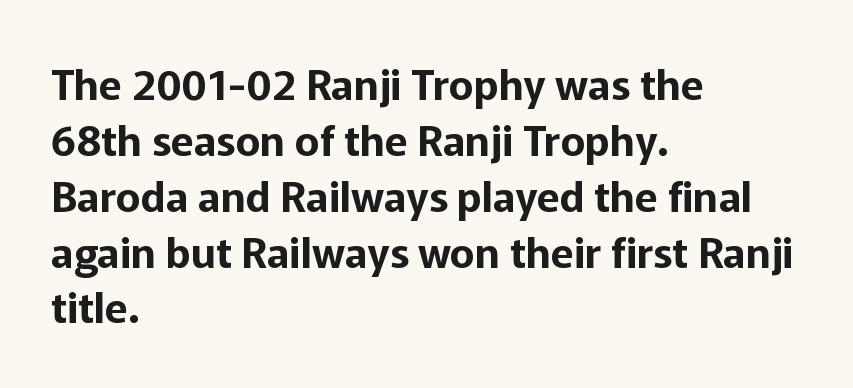
Notice how descenders clear the ascenders below comfortably — that's standard leading. Look at the bottom of the vertical strokes: they stop flat, with no serifs. Compared with typical body copy, the letter spacing here is the same. The rendering anchors every line to the left-hand side.
